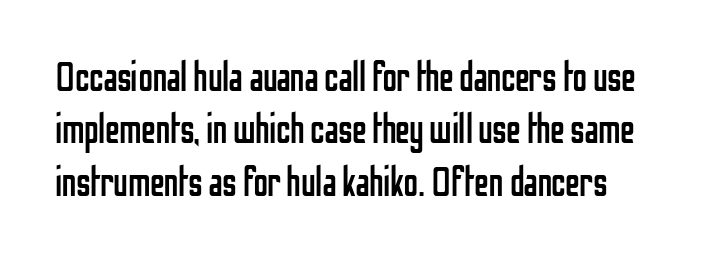
Q: Is the text bold? A: No.
Q: Is the text italic (slanted)? A: No, it is upright.
Q: Is the typeface a serif or a sans-serif typeface? A: Sans-serif.
Q: Is the text underlined? A: No.
Q: Is the spacing between letters normal or unusually wide? A: Normal.
Q: Is the spacing between lines tight, normal or loose? A: Normal.
Q: Width (condensed, normal, or wide)? A: Condensed.
Q: Stroke contrast? A: Low.
Q: x-height? A: Medium.
Q: Monospaced? A: No.
